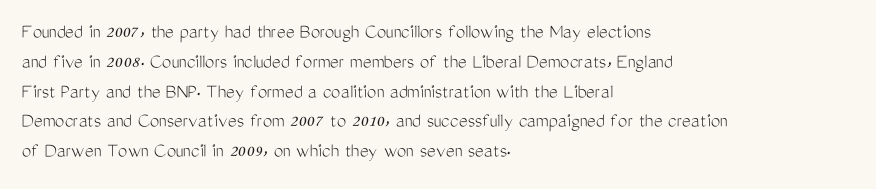
Q: Is the text bold? A: No.
Q: Is the text italic (slanted)? A: No, it is upright.
Q: Is the text underlined? A: No.
Q: How is the paragraph aligned? A: Left-aligned.
Q: Is the spacing between letters normal or unusually wide? A: Normal.
Q: Is the spacing between lines tight, normal or loose? A: Normal.
